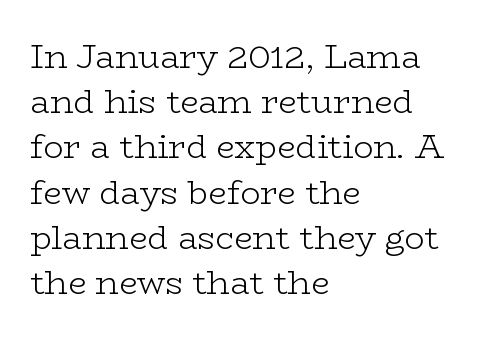
The image shows 33 px light, wide serif type, upright; set left-aligned, normal line spacing (1.37x), normal letter spacing, not underlined; low stroke contrast and a medium x-height.
